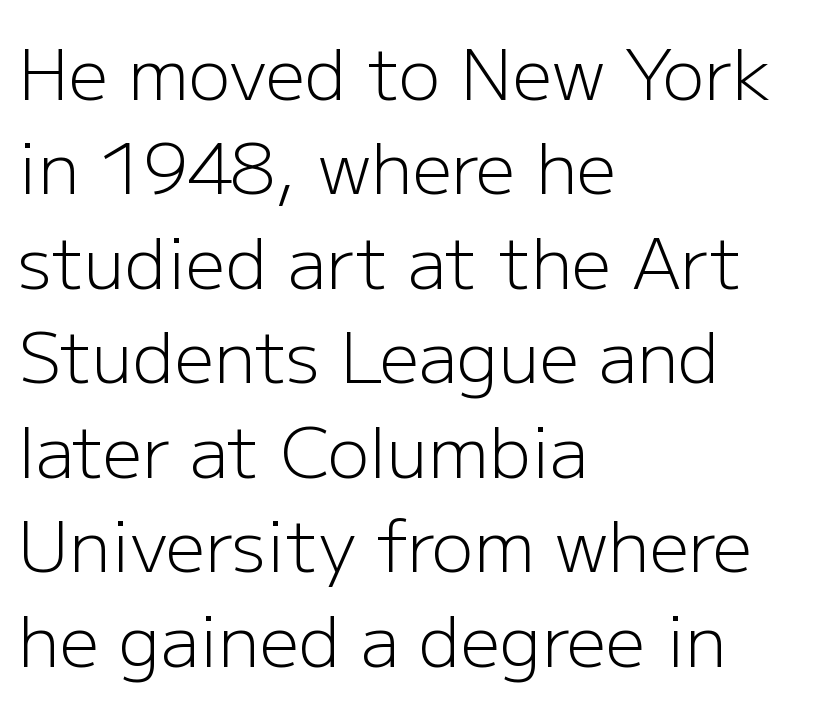
The image shows 70 px light sans-serif type, upright; set left-aligned, normal line spacing (1.35x), normal letter spacing, not underlined; low stroke contrast and a medium x-height.
